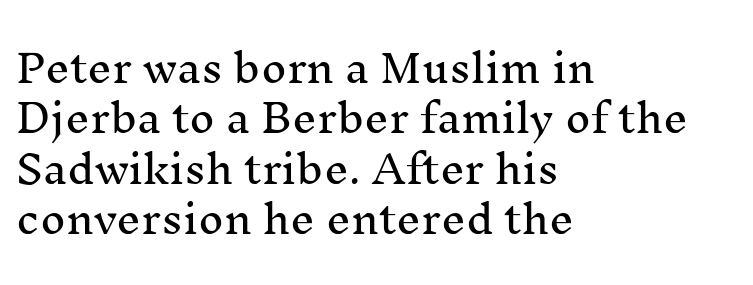
The image shows 39 px serif type, upright; set left-aligned, normal line spacing (1.29x), normal letter spacing, not underlined; medium stroke contrast and a medium x-height.
